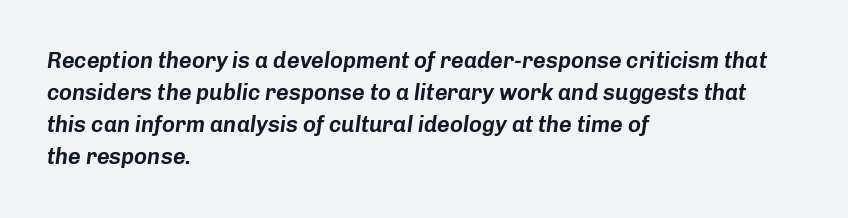
{"italic": "yes", "lean": "right", "slant_degrees": 8, "underline": "no", "align": "left", "line_spacing": "normal", "line_spacing_ratio": 1.46, "letter_spacing": "normal", "letter_spacing_em": 0.0, "glyph_px": 22}
